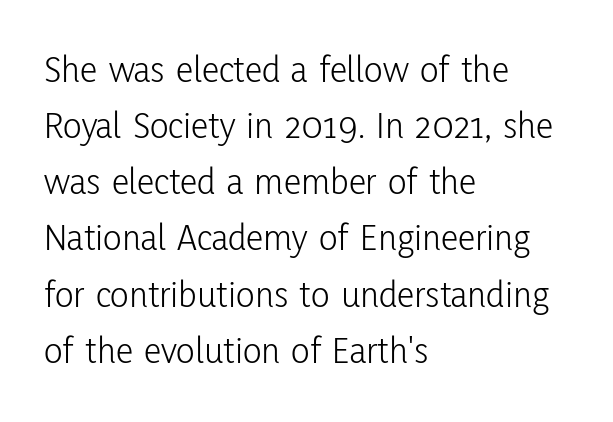
The typesetter chose a ragged-right arrangement here. Honestly, there is no underline to notice here at all. The text was rendered using a sans face with plain stroke endings. Evenly set lines give the paragraph a standard silhouette. The cut favours lightness, reaching ordinary text weight at its darkest.
